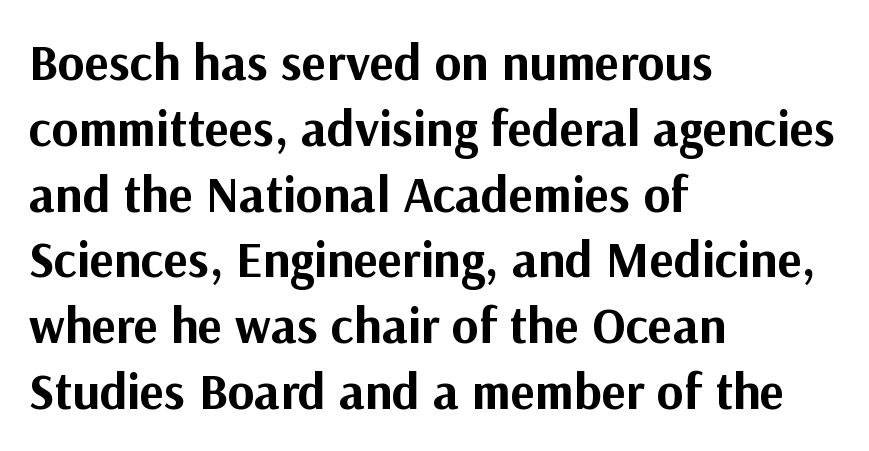
The image shows 51 px bold sans-serif type, upright; set left-aligned, normal line spacing (1.29x), normal letter spacing, not underlined; medium stroke contrast and a medium x-height.
